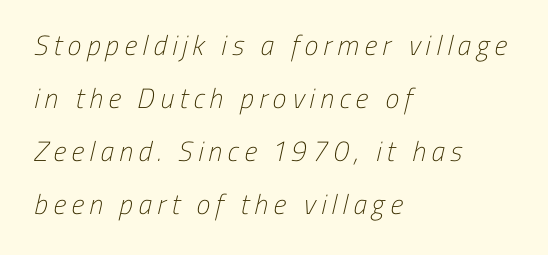
The image shows 28 px light, condensed sans-serif type; set left-aligned, line spacing 1.89x, not underlined; low stroke contrast and a medium x-height.
